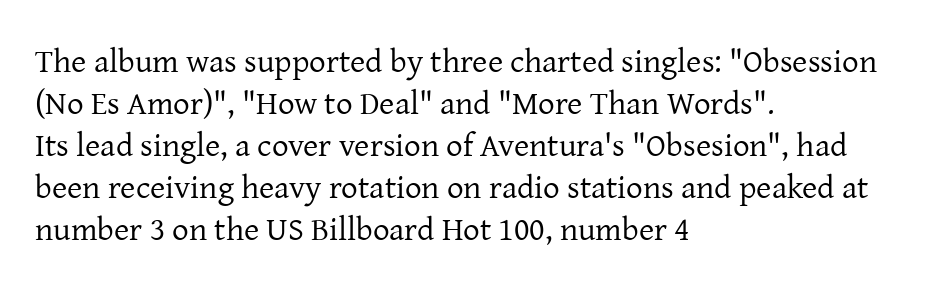
Proportional: the letters do not fall into vertical columns. One-word summary of the alignment: left. Stems and bowls with no extra thickness — not bold. Line spacing here is normal.
